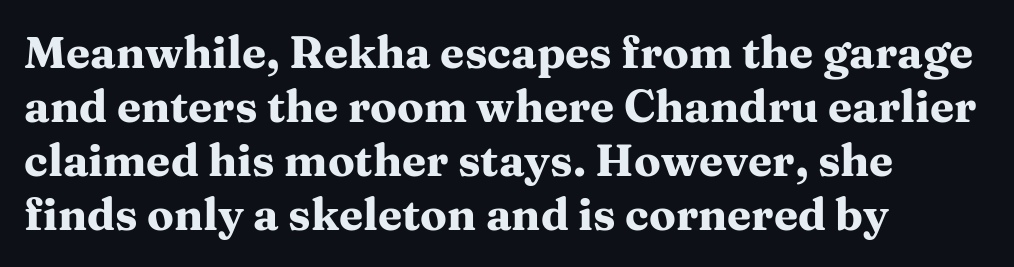
The image shows 44 px heavy, wide serif type, upright; set left-aligned, line spacing 1.23x, normal letter spacing, not underlined; medium stroke contrast and a medium x-height.
